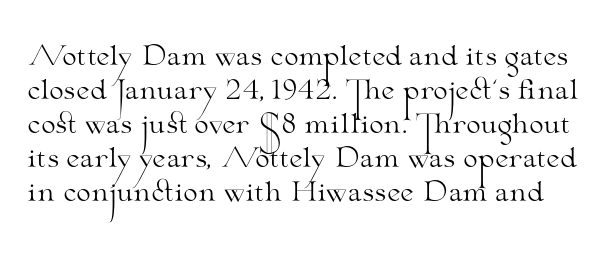
The baseline area is clear. Each new line begins a customary step beneath the previous one. These lines were composed using upright roman letters. Weight: not bold — regular or lighter.
